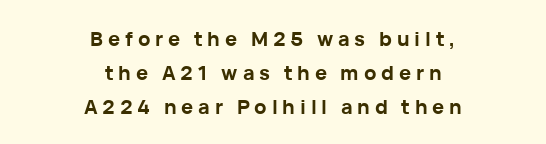
Q: Is the text bold? A: Yes.
Q: Is the text italic (slanted)? A: No, it is upright.
Q: Is the text underlined? A: No.
Q: How is the paragraph aligned? A: Centered.
Q: Is the spacing between letters normal or unusually wide? A: Unusually wide.
Q: Is the spacing between lines tight, normal or loose? A: Normal.
